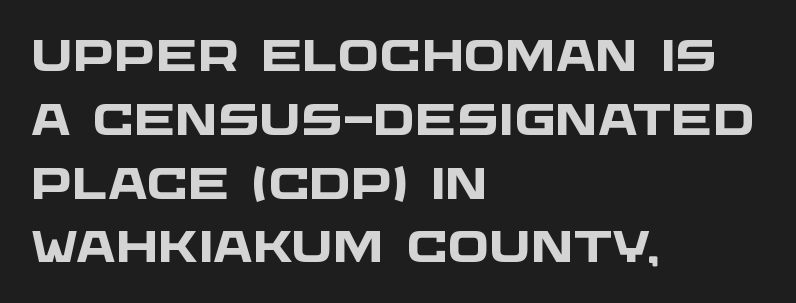
The image shows 44 px heavy, wide sans-serif type; set left-aligned, normal line spacing (1.45x), normal letter spacing, not underlined; low stroke contrast and a large x-height.
